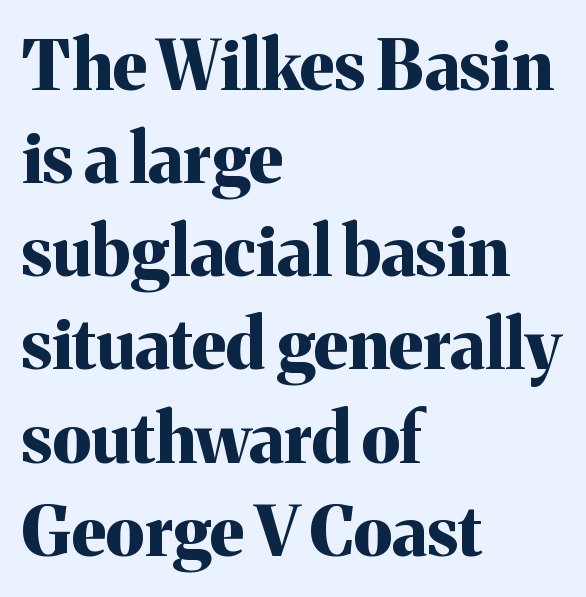
The image shows 69 px bold serif type, upright; set left-aligned, normal line spacing (1.35x), normal letter spacing, not underlined; medium stroke contrast and a medium x-height.
